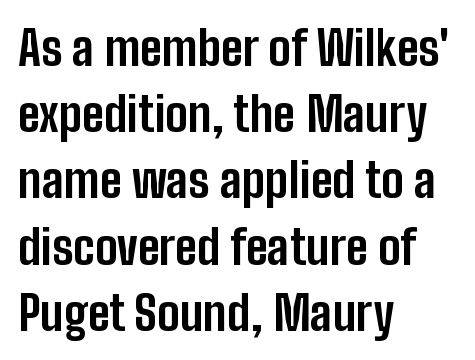
Q: Is the text bold? A: Yes.
Q: Is the text italic (slanted)? A: No, it is upright.
Q: Is the typeface a serif or a sans-serif typeface? A: Sans-serif.
Q: Is the text underlined? A: No.
Q: How is the paragraph aligned? A: Left-aligned.
Q: Is the spacing between letters normal or unusually wide? A: Normal.
Q: Is the spacing between lines tight, normal or loose? A: Normal.
Q: Width (condensed, normal, or wide)? A: Condensed.
Q: Stroke contrast? A: Low.
Q: x-height? A: Medium.
Q: Monospaced? A: No.
